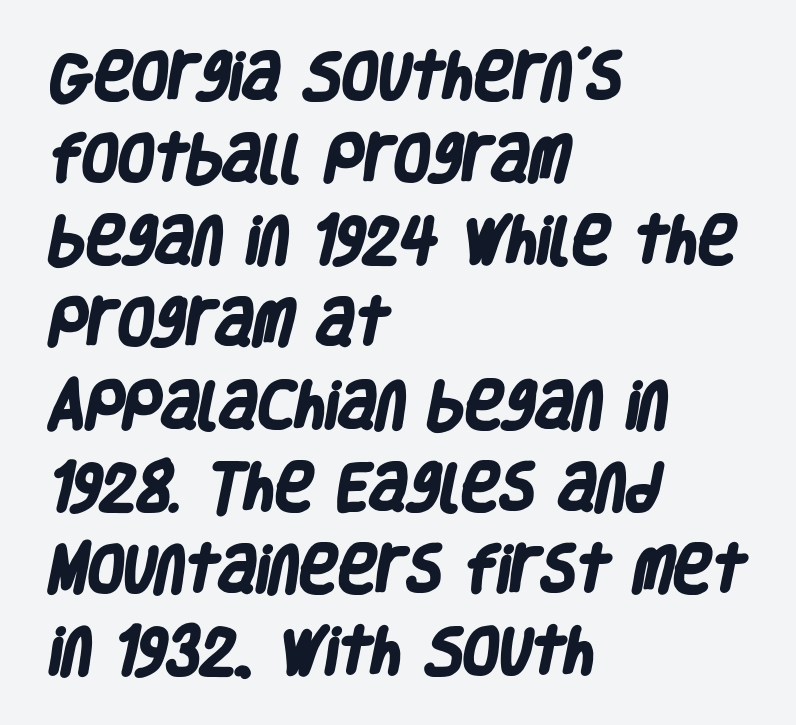
{"serif": "no", "bold": "yes", "weight": "heavy", "width": "condensed", "stroke_contrast": "low", "x_height": "large", "monospaced": "no", "underline": "no", "align": "left", "line_spacing": "normal", "line_spacing_ratio": 1.58, "letter_spacing": "normal", "letter_spacing_em": 0.0, "glyph_px": 52}
